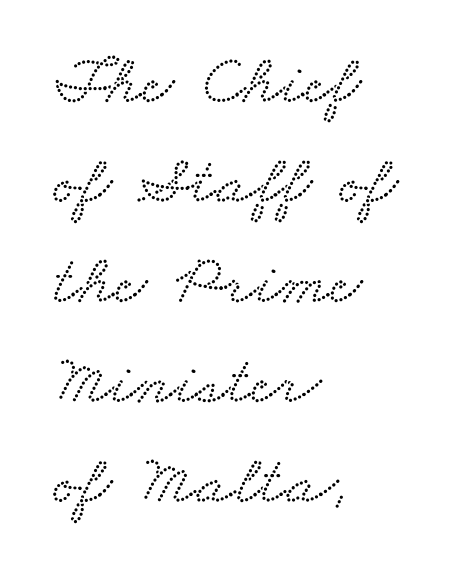
The image shows 70 px wide serif type; set left-aligned, normal line spacing (1.43x), normal letter spacing, not underlined; low stroke contrast and a small x-height.
